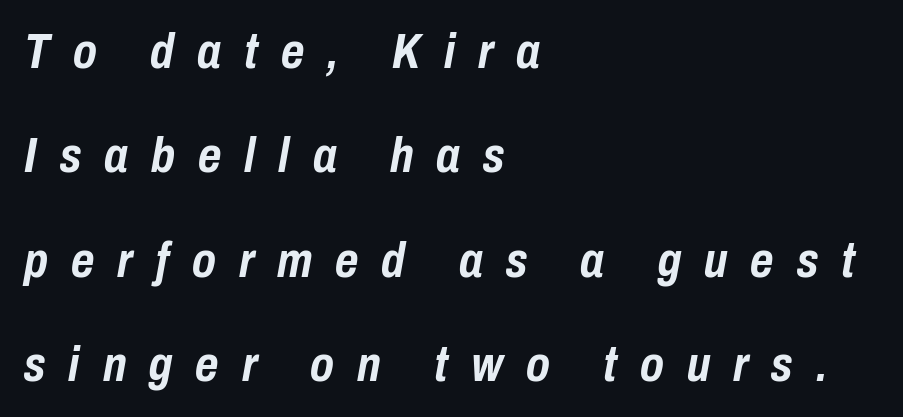
Does extra space separate the letters? Yes, quite a lot of it. Proportional: the letters do not fall into vertical columns. Compared with typical paragraphs, the rows here are farther apart. Which margin do the lines hug? The left one — the right edge is uneven. Caption: bold face, heavy strokes. This rendering features lettering with no underline.
